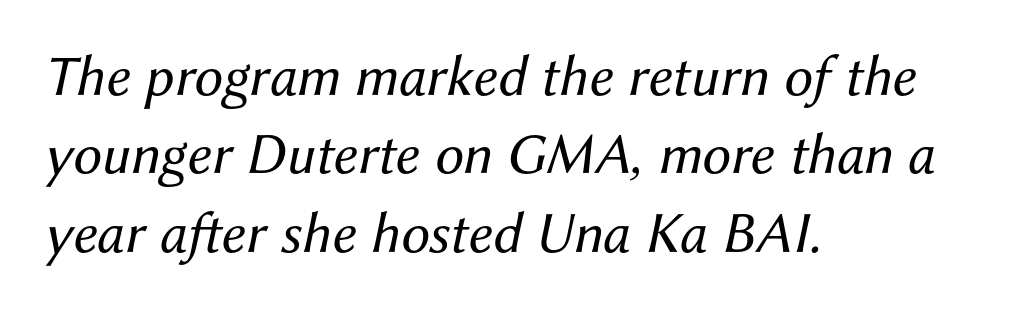
The line texture is even and compact thanks to regular tracking. Heaviness? Minimal to ordinary, like unemphasized prose. Descenders hang freely into open space. Compared with ordinary roman type, these characters are visibly tilted.
